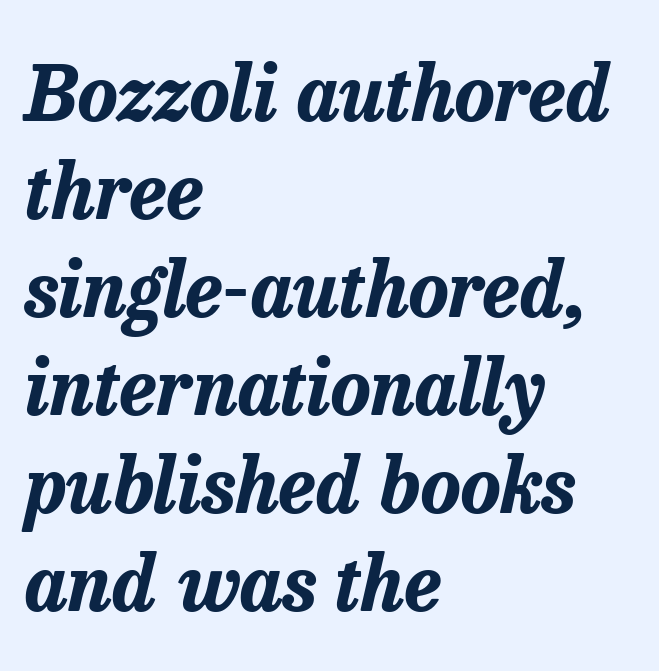
Q: Is the text bold? A: Yes.
Q: Is the text italic (slanted)? A: Yes, it leans right by about 13 degrees.
Q: Is the text underlined? A: No.
Q: How is the paragraph aligned? A: Left-aligned.
Q: Is the spacing between letters normal or unusually wide? A: Normal.
Q: Is the spacing between lines tight, normal or loose? A: Normal.
Q: Width (condensed, normal, or wide)? A: Normal.
Q: Stroke contrast? A: Low.
Q: x-height? A: Medium.
Q: Monospaced? A: No.
